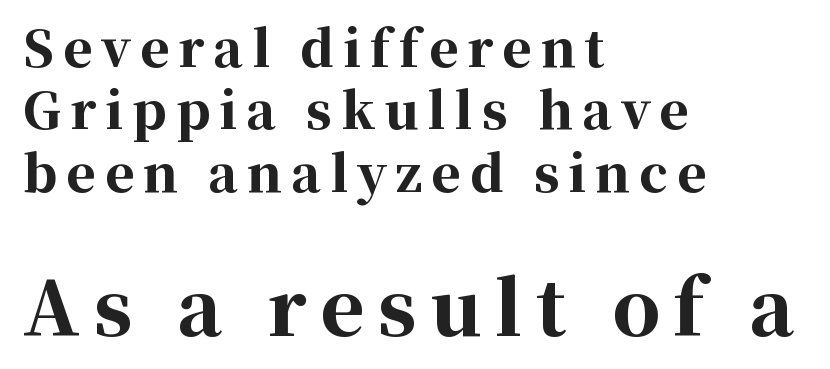
The image shows 75 px bold serif type, upright; set left-aligned, normal line spacing (1.25x), not underlined; the second (bottom) block is 1.5x larger; high stroke contrast and a medium x-height.
